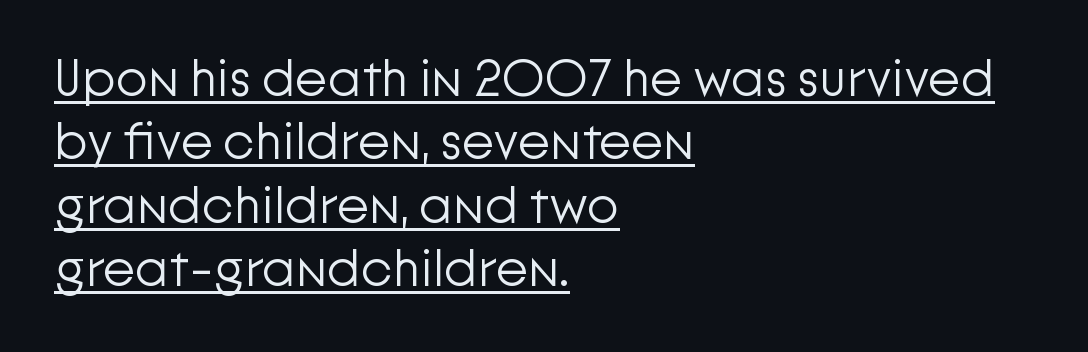
Italic: no, the glyphs are upright roman. Reading down the block, your eye returns to a fixed left position each line. Font category for this specimen: sans-serif. Looks like someone drew a line under every word here. The weight would be labelled regular, book, light, or lighter still. No extra tracking has been applied to these lines.
